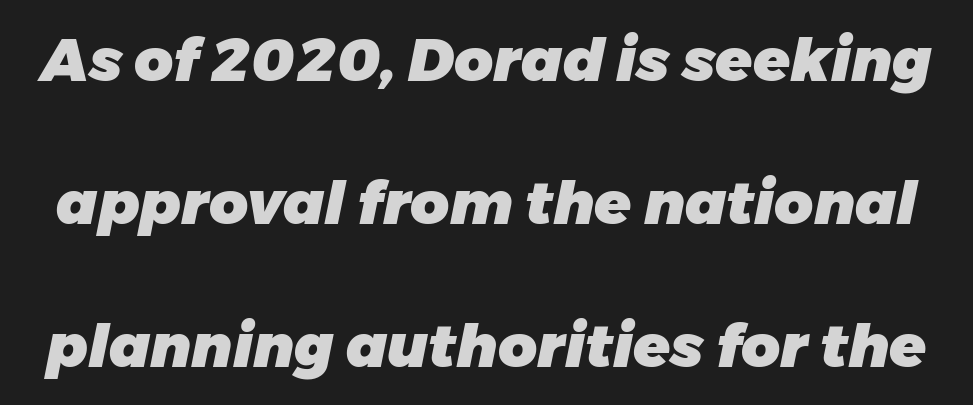
{"italic": "yes", "lean": "right", "slant_degrees": 11, "bold": "yes", "weight": "heavy", "width": "normal", "stroke_contrast": "low", "x_height": "medium", "monospaced": "no", "underline": "no", "line_spacing": "loose", "line_spacing_ratio": 2.38, "letter_spacing": "normal", "letter_spacing_em": 0.0, "glyph_px": 60}
